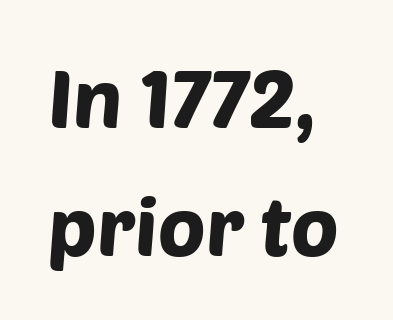
The image shows 80 px sans-serif type; set normal line spacing (1.6x), normal letter spacing, not underlined; low stroke contrast and a large x-height.
